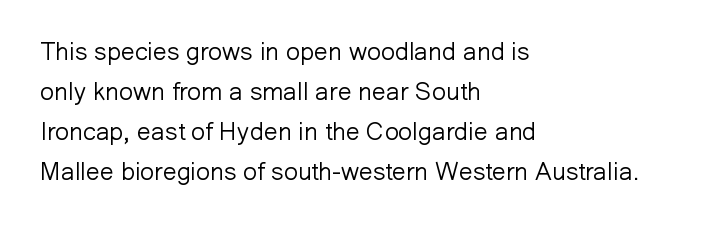
Q: Is the text bold? A: No.
Q: Is the text italic (slanted)? A: No, it is upright.
Q: Is the text underlined? A: No.
Q: How is the paragraph aligned? A: Left-aligned.
Q: Is the spacing between letters normal or unusually wide? A: Normal.
Q: Is the spacing between lines tight, normal or loose? A: Normal.
